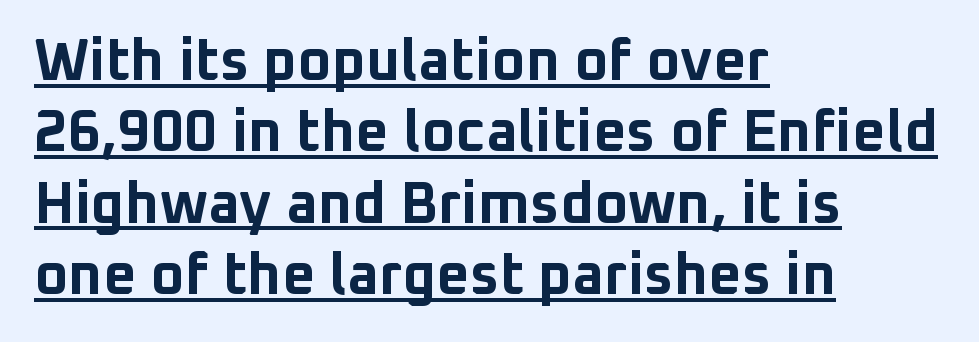
Underline: present. These lines were composed using upright roman letters. You could call the tracking neutral — neither tight nor loose. The letters advance in unequal steps, a hallmark of proportional type.
